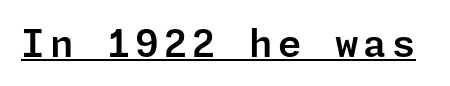
{"serif": "no", "italic": "no", "width": "normal", "stroke_contrast": "low", "x_height": "medium", "underline": "yes", "glyph_px": 38}
